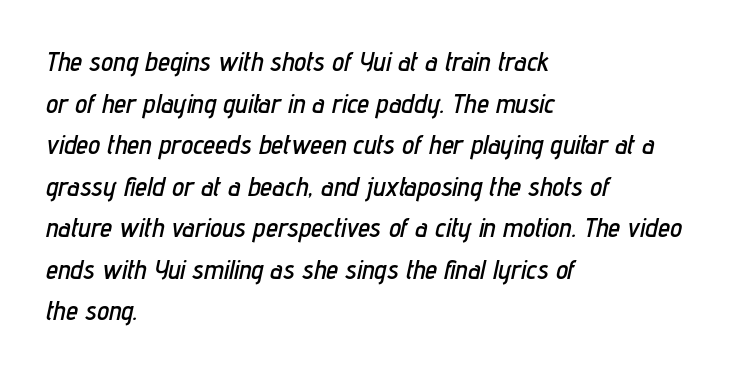
Q: Is the text italic (slanted)? A: Yes, it leans right by about 12 degrees.
Q: Is the text underlined? A: No.
Q: How is the paragraph aligned? A: Left-aligned.
Q: Is the spacing between letters normal or unusually wide? A: Normal.
Q: Is the spacing between lines tight, normal or loose? A: Normal.
